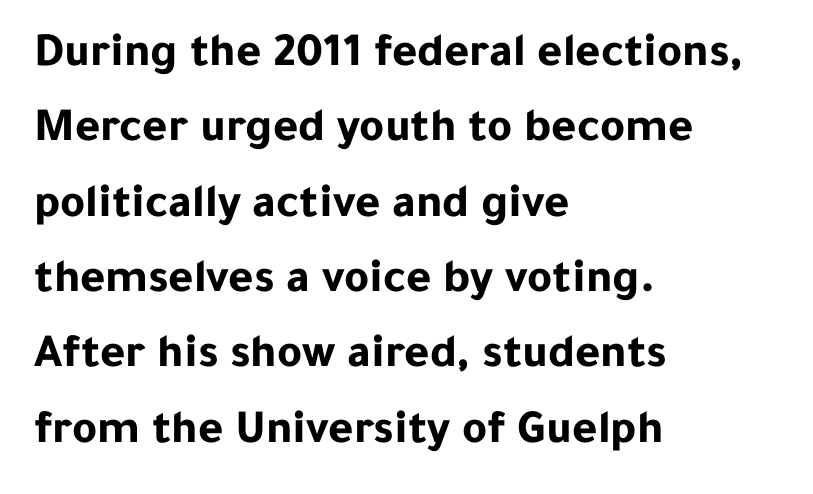
{"serif": "no", "italic": "no", "bold": "yes", "weight": "bold", "width": "normal", "stroke_contrast": "low", "x_height": "medium", "monospaced": "no", "underline": "no", "align": "left", "line_spacing": "normal", "line_spacing_ratio": 1.57, "letter_spacing": "normal", "letter_spacing_em": 0.0, "glyph_px": 48}
